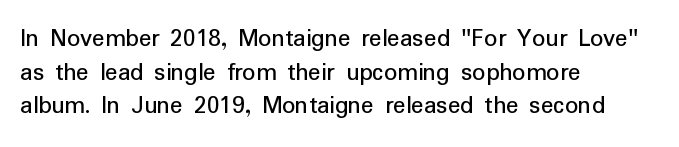
The image shows 26 px text type, upright; set left-aligned, normal line spacing (1.29x), normal letter spacing, not underlined.
